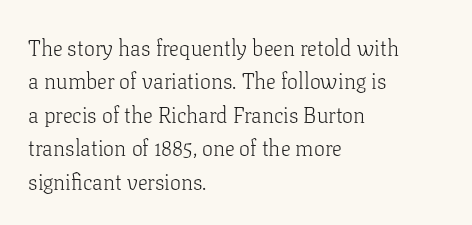
Summary of vertical rhythm: regular, with standard interline spacing. No extra ink here — the face is not bold. Quick note: not italic, upright. Horizontal alignment here is leftward, the default for most running prose.
